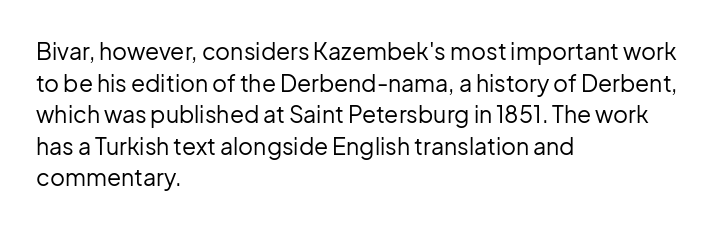
Q: Is the text bold? A: No.
Q: Is the text italic (slanted)? A: No, it is upright.
Q: Is the text underlined? A: No.
Q: How is the paragraph aligned? A: Left-aligned.
Q: Is the spacing between letters normal or unusually wide? A: Normal.
Q: Is the spacing between lines tight, normal or loose? A: Normal.
